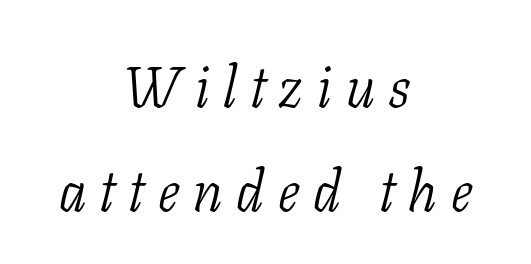
Q: Is the text bold? A: No.
Q: Is the text italic (slanted)? A: Yes, it leans right by about 11 degrees.
Q: Is the typeface a serif or a sans-serif typeface? A: Serif.
Q: Is the text underlined? A: No.
Q: How is the paragraph aligned? A: Centered.
Q: Is the spacing between letters normal or unusually wide? A: Unusually wide.
Q: Width (condensed, normal, or wide)? A: Condensed.
Q: Stroke contrast? A: Low.
Q: x-height? A: Medium.
Q: Monospaced? A: No.
